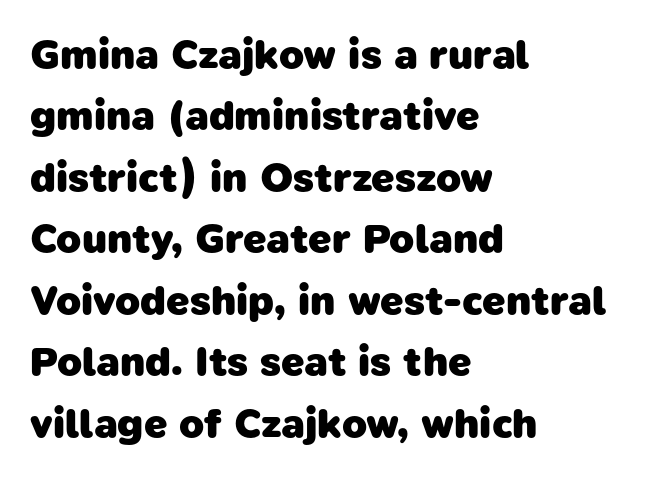
Q: Is the text bold? A: Yes.
Q: Is the typeface a serif or a sans-serif typeface? A: Sans-serif.
Q: Is the text underlined? A: No.
Q: How is the paragraph aligned? A: Left-aligned.
Q: Is the spacing between letters normal or unusually wide? A: Normal.
Q: Is the spacing between lines tight, normal or loose? A: Normal.
Q: Width (condensed, normal, or wide)? A: Normal.
Q: Stroke contrast? A: Low.
Q: x-height? A: Medium.
Q: Monospaced? A: No.
